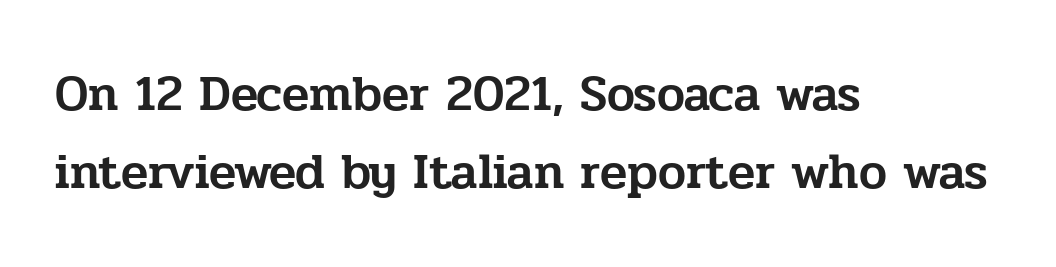
Q: Is the text italic (slanted)? A: No, it is upright.
Q: Is the typeface a serif or a sans-serif typeface? A: Serif.
Q: Is the text underlined? A: No.
Q: How is the paragraph aligned? A: Left-aligned.
Q: Is the spacing between letters normal or unusually wide? A: Normal.
Q: Is the spacing between lines tight, normal or loose? A: Normal.
Q: Width (condensed, normal, or wide)? A: Normal.
Q: Stroke contrast? A: Low.
Q: x-height? A: Medium.
Q: Monospaced? A: No.
